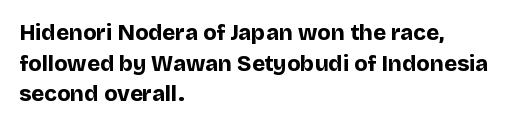
If you drew a line through each stem, it would be perfectly vertical. A normal amount of white space separates one row of letters from the next. Unmarked baselines from the first word to the last. Pretty heavy lettering here — definitely bold. The paragraph has a hard left edge and a soft right edge. These lines keep a tight, regular rhythm from letter to letter.
